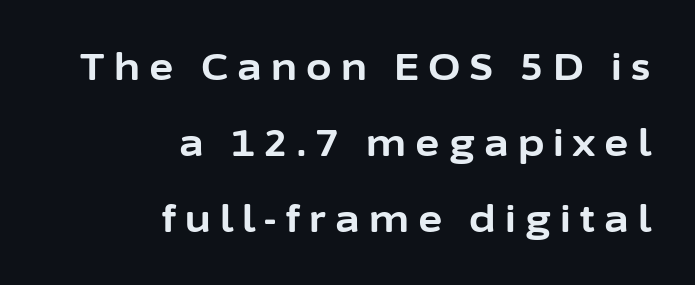
Q: Is the text bold? A: Yes.
Q: Is the text italic (slanted)? A: No, it is upright.
Q: Is the typeface a serif or a sans-serif typeface? A: Sans-serif.
Q: Is the text underlined? A: No.
Q: How is the paragraph aligned? A: Right-aligned.
Q: Is the spacing between letters normal or unusually wide? A: Unusually wide.
Q: Is the spacing between lines tight, normal or loose? A: Loose.
Q: Width (condensed, normal, or wide)? A: Normal.
Q: Stroke contrast? A: Low.
Q: x-height? A: Medium.
Q: Monospaced? A: No.
